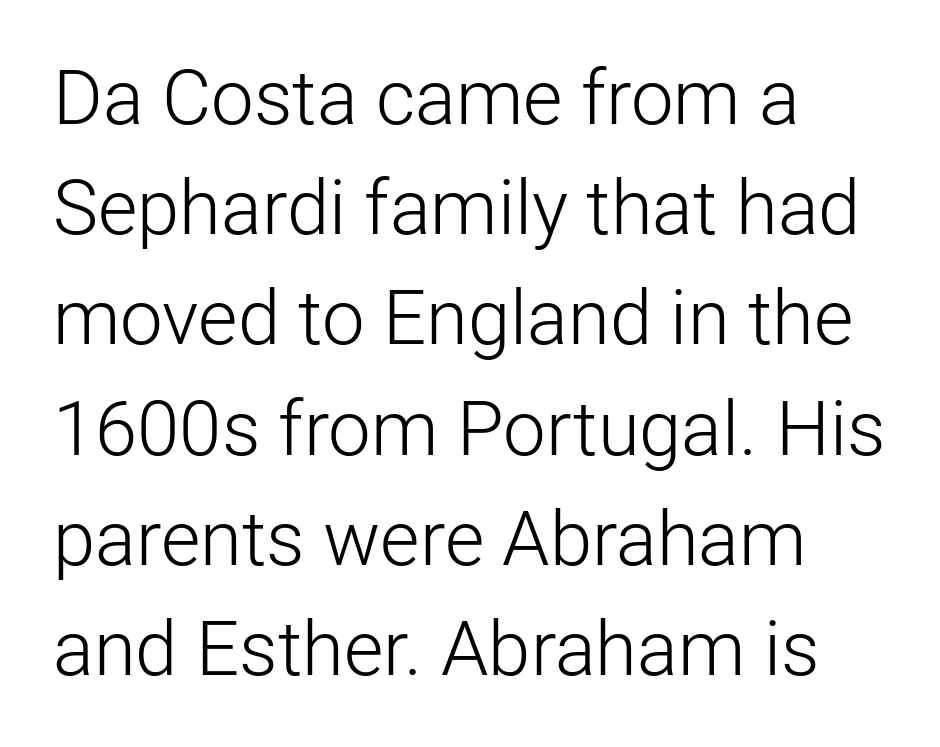
The image shows 76 px light sans-serif type, upright; set left-aligned, normal line spacing (1.45x), normal letter spacing, not underlined; low stroke contrast and a medium x-height.
